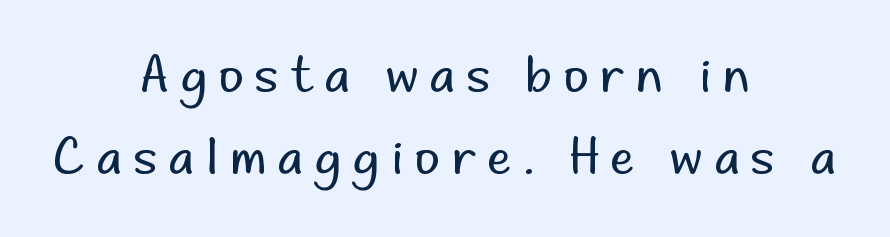
Teacher's note: observe the equal gaps on both sides — that is centered alignment. No heavy texture on the line: the type isn't bold. Letter spacing: wide. Looks like regular typesetting: each glyph gets only the width it needs.
